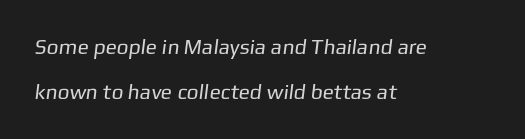
The image shows 21 px text type; set left-aligned, loose line spacing (2.15x), normal letter spacing, not underlined.
